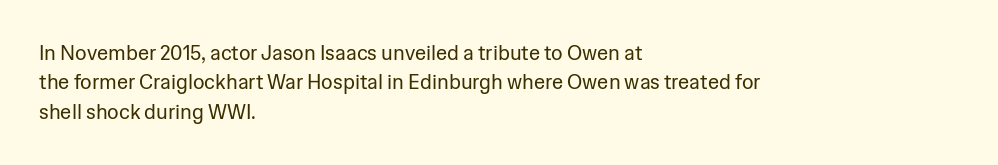
The image shows 20 px text type, upright; set left-aligned, normal line spacing (1.47x), normal letter spacing, not underlined.
